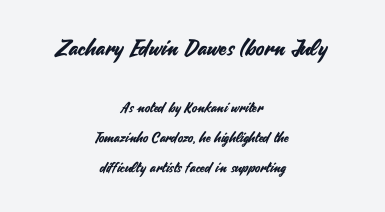
{"underline": "no", "align": "center", "line_spacing": "loose", "line_spacing_ratio": 2.15, "letter_spacing": "normal", "letter_spacing_em": 0.0, "larger_block": "first", "size_ratio": 1.57, "glyph_px": 22}
